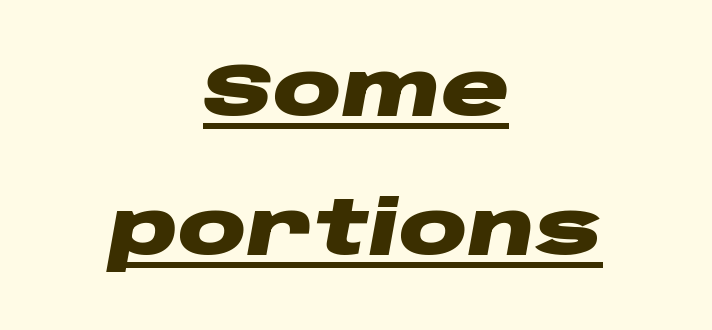
{"italic": "yes", "lean": "right", "slant_degrees": 10, "bold": "yes", "weight": "heavy", "width": "wide", "stroke_contrast": "low", "x_height": "large", "monospaced": "no", "underline": "yes", "align": "center", "line_spacing_ratio": 1.83, "letter_spacing": "normal", "letter_spacing_em": 0.0, "glyph_px": 76}
